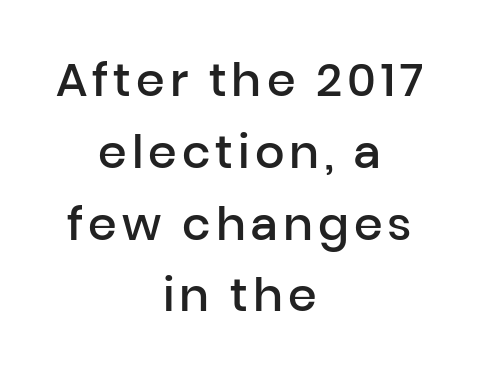
Is there any slant? The stems are plumb. Leftover space on each line is divided equally before and after the words. Think of a printed novel: that variable character pitch is what you see here. A normal amount of white space separates one row of letters from the next. Classification — sans serif.
